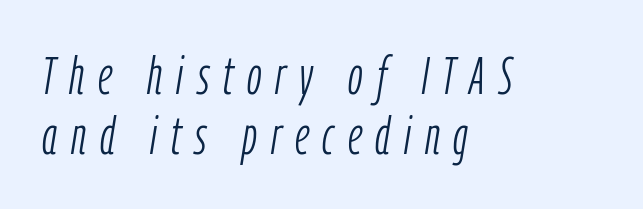
A student would call this left alignment; a typographer would say flush left, rag right. Italic? Definitely — the glyphs are oblique. Observe the wide spacing: letters keep a clear distance from each other. No extra ink here — the face is not bold.
